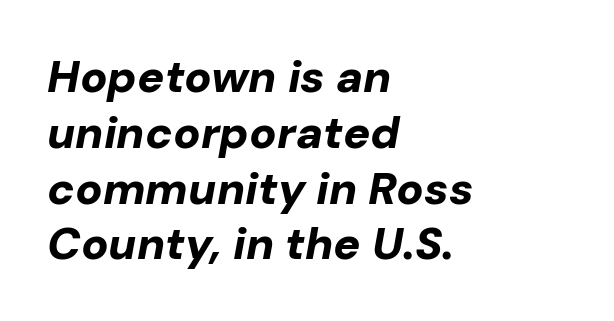
These lines are set flush left with a ragged right edge. Inter-character spacing is left at the font's built-in metrics. Spacing verdict: proportional, widths tailored to each character. You can tell it's italic because the verticals aren't actually vertical. Underlining? Definitely not there.
